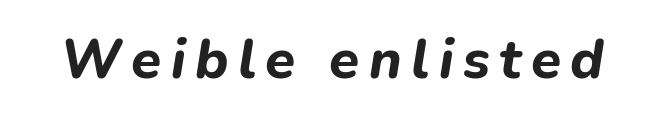
{"italic": "yes", "lean": "right", "slant_degrees": 9, "bold": "yes", "weight": "bold", "width": "normal", "stroke_contrast": "low", "x_height": "medium", "monospaced": "no", "underline": "no", "glyph_px": 55}
